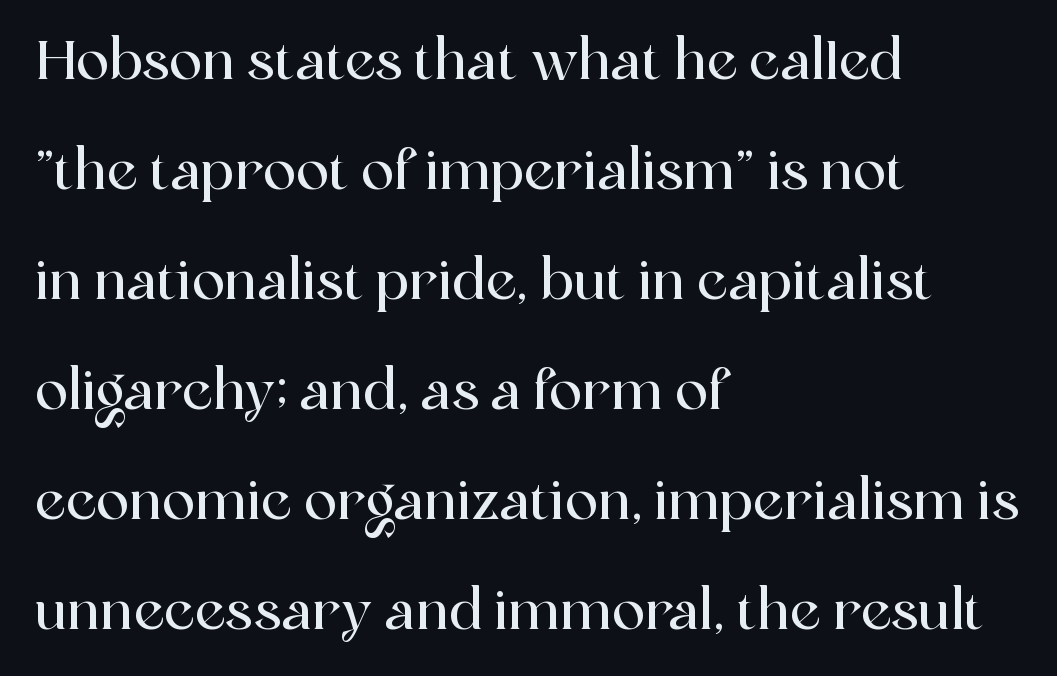
The image shows 55 px serif type, upright; set left-aligned, loose line spacing (2.0x), normal letter spacing, not underlined; a medium x-height.
